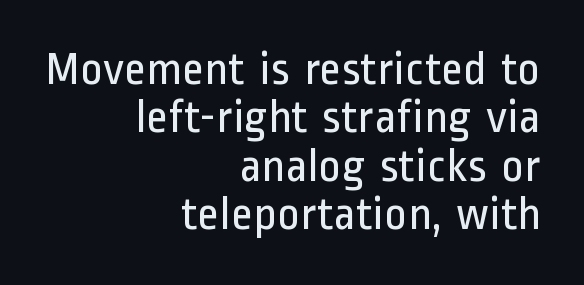
Q: Is the text bold? A: No.
Q: Is the text italic (slanted)? A: No, it is upright.
Q: Is the typeface a serif or a sans-serif typeface? A: Sans-serif.
Q: Is the text underlined? A: No.
Q: How is the paragraph aligned? A: Right-aligned.
Q: Is the spacing between letters normal or unusually wide? A: Normal.
Q: Is the spacing between lines tight, normal or loose? A: Tight.
Q: Width (condensed, normal, or wide)? A: Condensed.
Q: Stroke contrast? A: Low.
Q: x-height? A: Medium.
Q: Monospaced? A: No.
